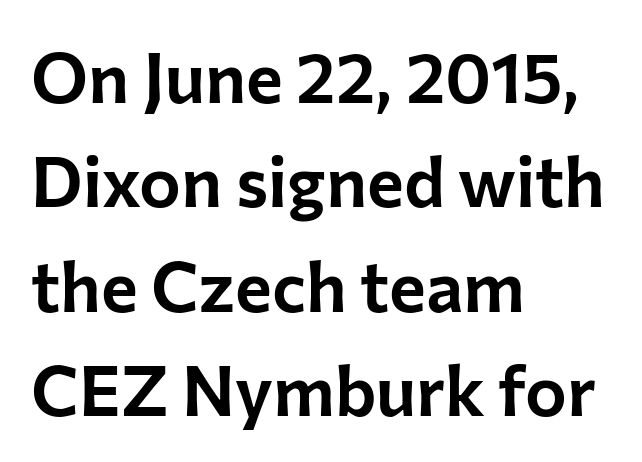
Q: Is the text italic (slanted)? A: No, it is upright.
Q: Is the typeface a serif or a sans-serif typeface? A: Sans-serif.
Q: Is the text underlined? A: No.
Q: How is the paragraph aligned? A: Left-aligned.
Q: Is the spacing between letters normal or unusually wide? A: Normal.
Q: Is the spacing between lines tight, normal or loose? A: Normal.
Q: Width (condensed, normal, or wide)? A: Normal.
Q: Stroke contrast? A: Low.
Q: x-height? A: Medium.
Q: Monospaced? A: No.
